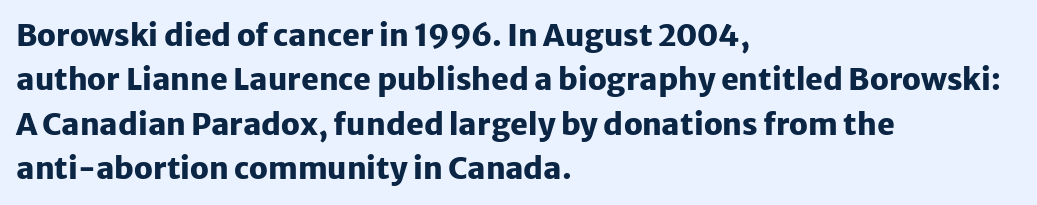
Q: Is the text bold? A: Yes.
Q: Is the text italic (slanted)? A: No, it is upright.
Q: Is the typeface a serif or a sans-serif typeface? A: Sans-serif.
Q: Is the text underlined? A: No.
Q: How is the paragraph aligned? A: Left-aligned.
Q: Is the spacing between letters normal or unusually wide? A: Normal.
Q: Is the spacing between lines tight, normal or loose? A: Normal.
Q: Width (condensed, normal, or wide)? A: Normal.
Q: Stroke contrast? A: Low.
Q: x-height? A: Medium.
Q: Monospaced? A: No.
